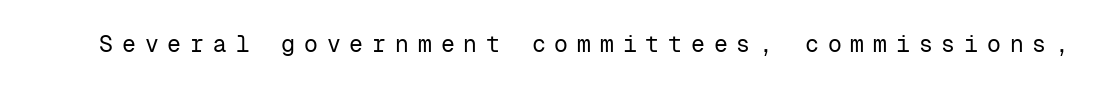
Q: Is the text bold? A: No.
Q: Is the text italic (slanted)? A: No, it is upright.
Q: Is the text underlined? A: No.
Q: Is the spacing between letters normal or unusually wide? A: Unusually wide.
